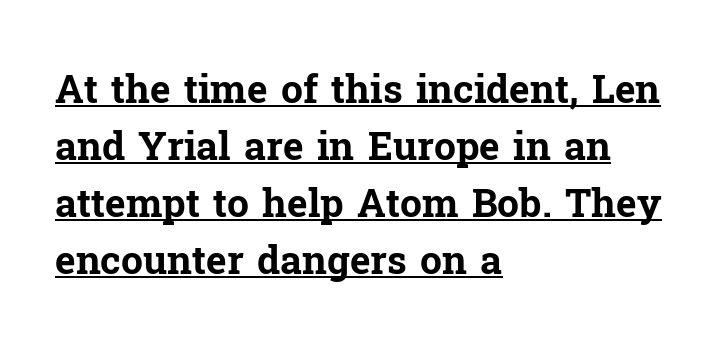
The font family rendered here belongs to the serif group. Looks like regular typesetting: each glyph gets only the width it needs. All the whitespace from short lines collects on the right. Honestly, the letter spacing is just normal — you wouldn't notice it.
